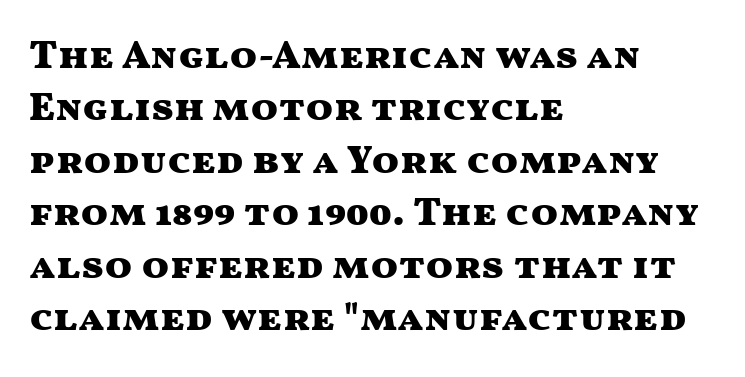
Q: Is the text bold? A: Yes.
Q: Is the text italic (slanted)? A: No, it is upright.
Q: Is the typeface a serif or a sans-serif typeface? A: Sans-serif.
Q: Is the text underlined? A: No.
Q: How is the paragraph aligned? A: Left-aligned.
Q: Is the spacing between letters normal or unusually wide? A: Normal.
Q: Is the spacing between lines tight, normal or loose? A: Normal.
Q: Width (condensed, normal, or wide)? A: Wide.
Q: Stroke contrast? A: Medium.
Q: x-height? A: Medium.
Q: Monospaced? A: No.
